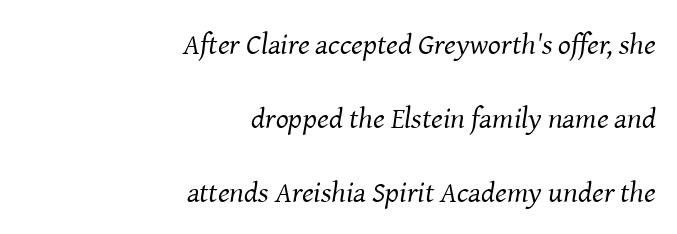
{"serif": "yes", "italic": "yes", "lean": "right", "slant_degrees": 8, "bold": "no", "weight": "regular", "width": "normal", "stroke_contrast": "medium", "x_height": "medium", "monospaced": "no", "underline": "no", "align": "right", "line_spacing": "loose", "line_spacing_ratio": 2.46, "letter_spacing": "normal", "letter_spacing_em": 0.0, "glyph_px": 30}
